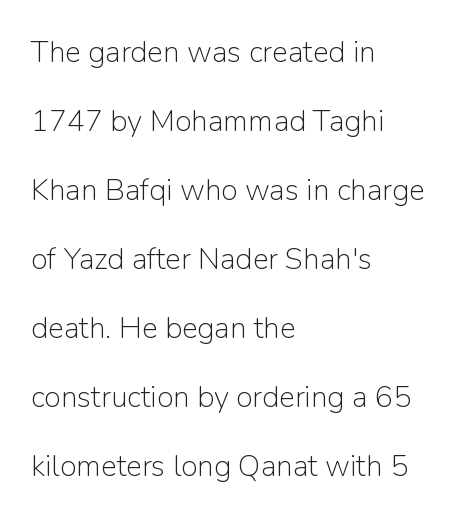
{"serif": "no", "italic": "no", "bold": "no", "weight": "light", "width": "normal", "stroke_contrast": "low", "x_height": "medium", "monospaced": "no", "underline": "no", "align": "left", "line_spacing": "loose", "line_spacing_ratio": 2.3, "letter_spacing": "normal", "letter_spacing_em": 0.0, "glyph_px": 30}
